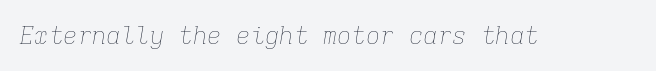
Q: Is the text bold? A: No.
Q: Is the text italic (slanted)? A: Yes, it leans right by about 9 degrees.
Q: Is the text underlined? A: No.
Q: Is the spacing between letters normal or unusually wide? A: Normal.
